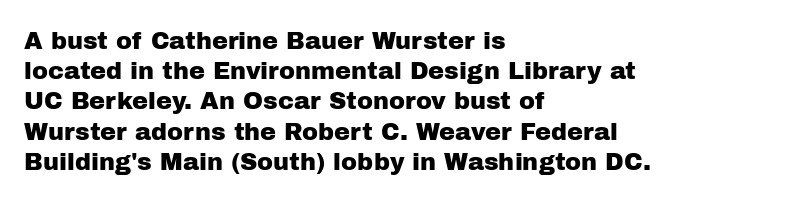
{"italic": "no", "underline": "no", "align": "left", "line_spacing": "normal", "line_spacing_ratio": 1.26, "letter_spacing": "normal", "letter_spacing_em": 0.0, "glyph_px": 24}
